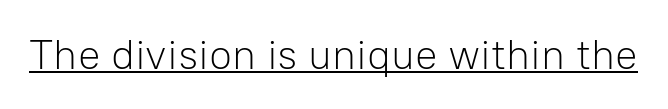
Q: Is the text bold? A: No.
Q: Is the text italic (slanted)? A: No, it is upright.
Q: Is the typeface a serif or a sans-serif typeface? A: Sans-serif.
Q: Is the text underlined? A: Yes.
Q: Is the spacing between letters normal or unusually wide? A: Normal.
Q: Width (condensed, normal, or wide)? A: Normal.
Q: Stroke contrast? A: Low.
Q: x-height? A: Medium.
Q: Monospaced? A: No.
